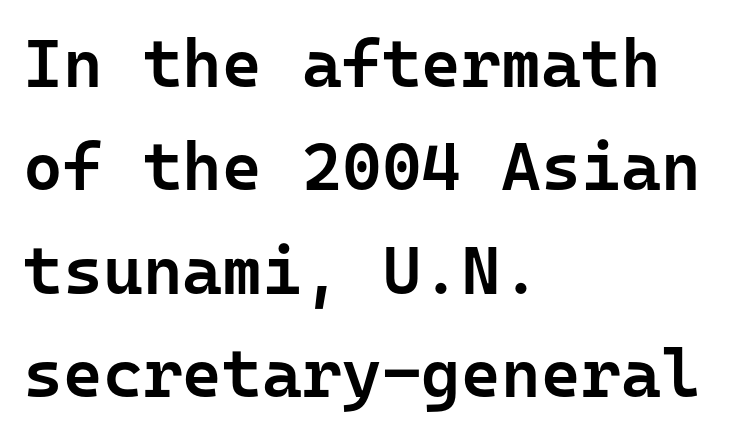
The image shows 68 px semibold sans-serif type, upright, monospaced; set left-aligned, normal line spacing (1.52x), normal letter spacing, not underlined; low stroke contrast and a medium x-height.
